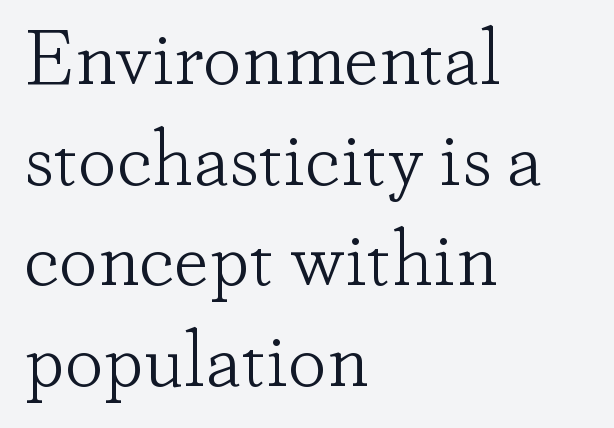
Is the stroke heavy? The answer is a plain regular-or-lighter. Line spacing here is normal. Character widths vary here, with narrow letters taking less room than wide ones. Unlike a clean sans, this face finishes its strokes with serifs.
